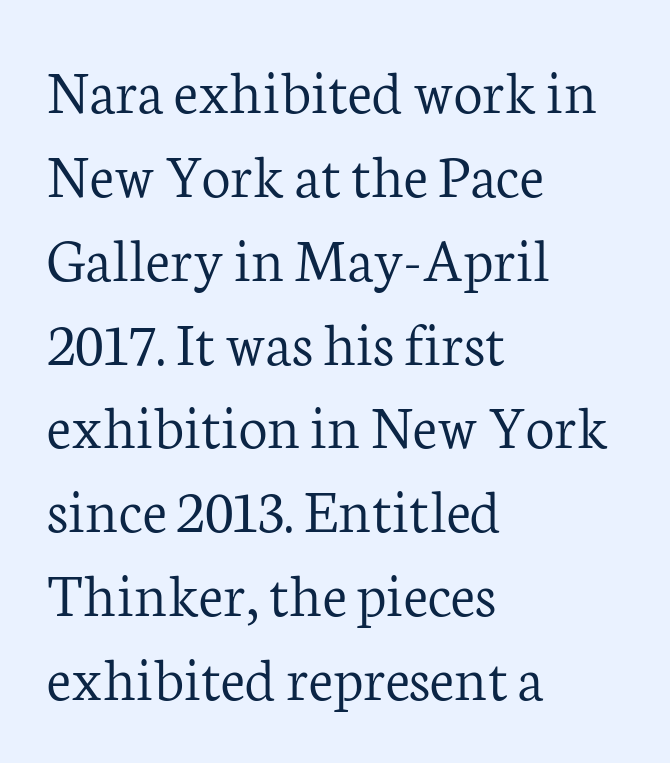
The image shows 64 px light serif type, upright; set left-aligned, normal line spacing (1.31x), normal letter spacing, not underlined; low stroke contrast and a medium x-height.
